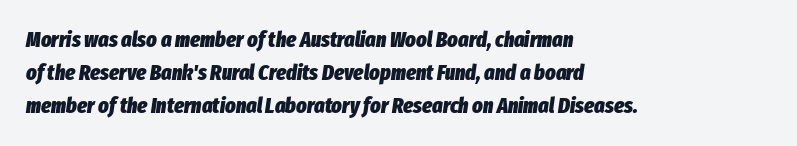
Notice how thick the strokes are: this is what a full bold looks like. Rows of type keep a routine distance in the vertical direction. The rendering anchors every line to the left-hand side. Unmarked baselines from the first word to the last. Emphasis-style slanted type is in use. Standard letterfit; no display-style spreading of the glyphs.
